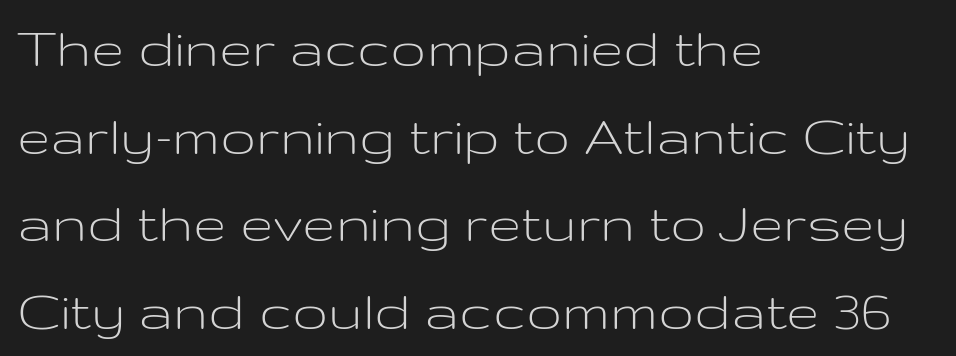
{"serif": "no", "italic": "no", "bold": "no", "weight": "light", "width": "wide", "stroke_contrast": "low", "x_height": "medium", "monospaced": "no", "underline": "no", "align": "left", "line_spacing": "normal", "line_spacing_ratio": 1.46, "letter_spacing": "normal", "letter_spacing_em": 0.0, "glyph_px": 60}
